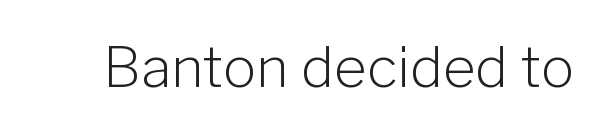
{"serif": "no", "italic": "no", "bold": "no", "weight": "light", "width": "normal", "stroke_contrast": "low", "x_height": "medium", "monospaced": "no", "underline": "no", "letter_spacing": "normal", "letter_spacing_em": 0.0, "glyph_px": 56}
